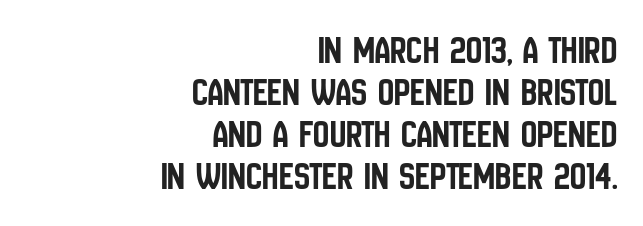
Horizontal bands of white between lines are thin slivers. Rendered with straight, roman letterforms. The typesetter chose a ragged-left arrangement here. Classification — sans serif. The area under the type is left untouched.
